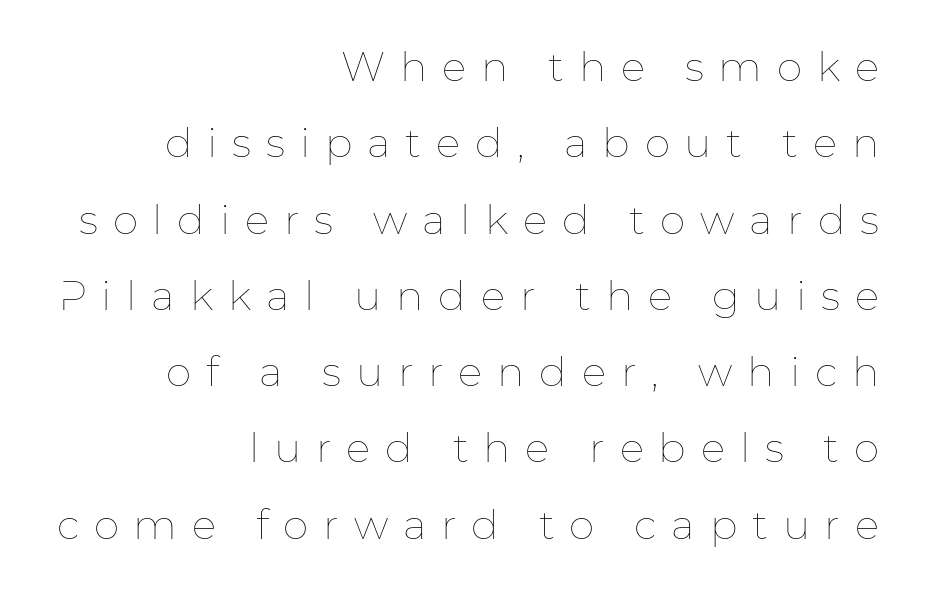
Q: Is the text bold? A: No.
Q: Is the text italic (slanted)? A: No, it is upright.
Q: Is the text underlined? A: No.
Q: How is the paragraph aligned? A: Right-aligned.
Q: Is the spacing between letters normal or unusually wide? A: Unusually wide.
Q: Width (condensed, normal, or wide)? A: Normal.
Q: Stroke contrast? A: Low.
Q: x-height? A: Medium.
Q: Monospaced? A: No.
